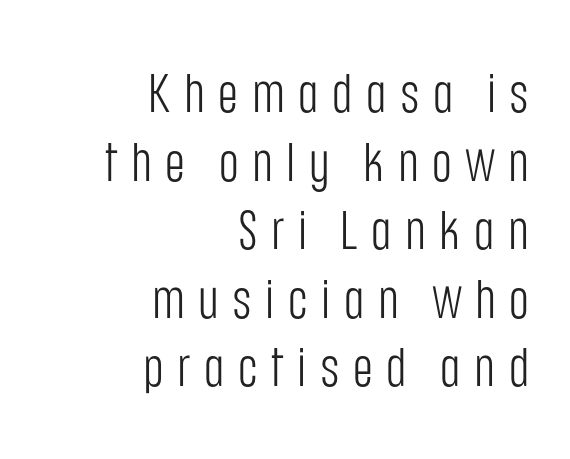
The designer left line spacing at the default. Looks like regular typesetting: each glyph gets only the width it needs. Ascenders rise straight up at ninety degrees. Is the type heavy? It reads as light-to-regular instead. Every row of glyphs terminates at an identical x-position on the right.
